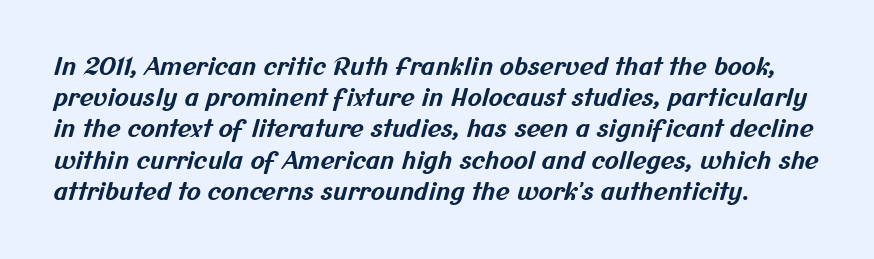
Q: Is the text bold? A: Yes.
Q: Is the text underlined? A: No.
Q: Is the spacing between letters normal or unusually wide? A: Normal.
Q: Is the spacing between lines tight, normal or loose? A: Normal.
